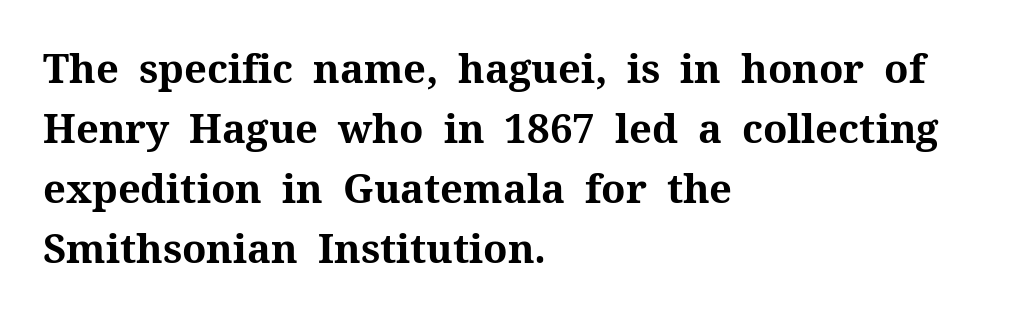
{"serif": "yes", "italic": "no", "bold": "yes", "weight": "bold", "width": "normal", "stroke_contrast": "medium", "x_height": "medium", "monospaced": "no", "underline": "no", "align": "left", "line_spacing": "normal", "line_spacing_ratio": 1.5, "letter_spacing": "normal", "letter_spacing_em": 0.0, "glyph_px": 40}
